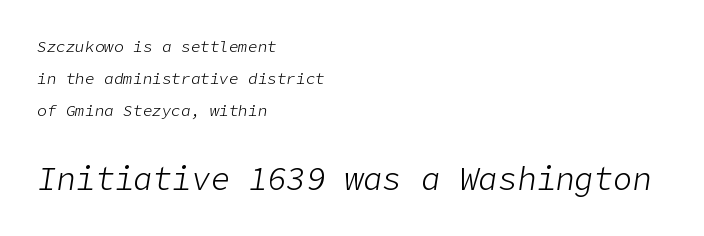
{"italic": "yes", "lean": "right", "slant_degrees": 9, "bold": "no", "weight": "light", "width": "normal", "stroke_contrast": "low", "x_height": "medium", "underline": "no", "align": "left", "line_spacing": "loose", "line_spacing_ratio": 2.01, "letter_spacing": "normal", "letter_spacing_em": 0.0, "larger_block": "second", "size_ratio": 2.0, "glyph_px": 32}
